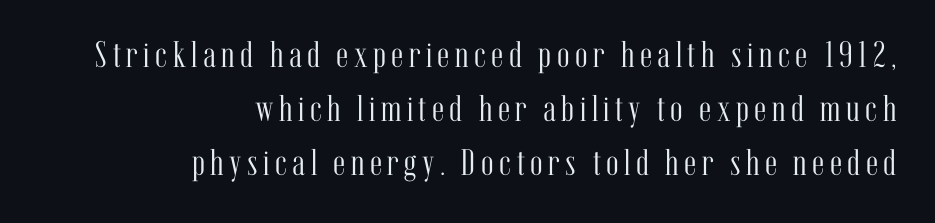
Q: Is the text bold? A: No.
Q: Is the text italic (slanted)? A: No, it is upright.
Q: Is the typeface a serif or a sans-serif typeface? A: Serif.
Q: Is the text underlined? A: No.
Q: How is the paragraph aligned? A: Right-aligned.
Q: Is the spacing between lines tight, normal or loose? A: Normal.
Q: Width (condensed, normal, or wide)? A: Condensed.
Q: Stroke contrast? A: Medium.
Q: x-height? A: Medium.
Q: Monospaced? A: No.
